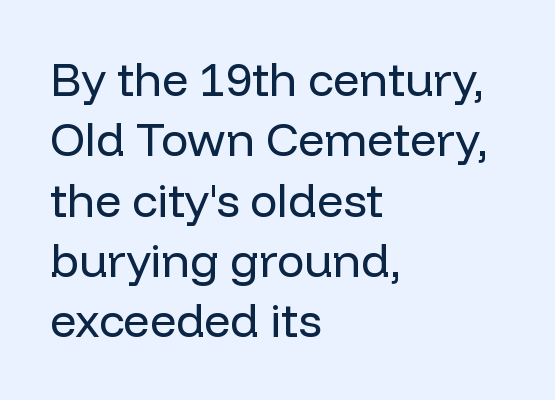
Q: Is the text bold? A: No.
Q: Is the text italic (slanted)? A: No, it is upright.
Q: Is the typeface a serif or a sans-serif typeface? A: Sans-serif.
Q: Is the text underlined? A: No.
Q: How is the paragraph aligned? A: Left-aligned.
Q: Is the spacing between letters normal or unusually wide? A: Normal.
Q: Is the spacing between lines tight, normal or loose? A: Normal.
Q: Width (condensed, normal, or wide)? A: Normal.
Q: Stroke contrast? A: Low.
Q: x-height? A: Medium.
Q: Monospaced? A: No.
